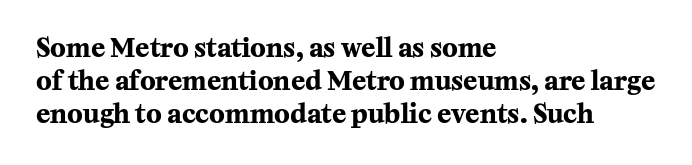
Q: Is the text bold? A: Yes.
Q: Is the text italic (slanted)? A: No, it is upright.
Q: Is the text underlined? A: No.
Q: How is the paragraph aligned? A: Left-aligned.
Q: Is the spacing between letters normal or unusually wide? A: Normal.
Q: Is the spacing between lines tight, normal or loose? A: Normal.
